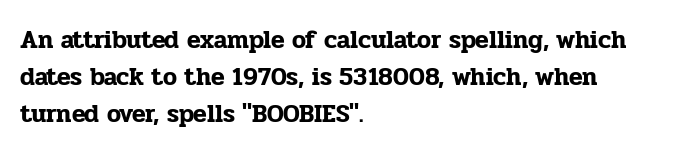
Designer's note — italics off, roman on. Compared with typical paragraphs, the rows here are spaced about the same. No word sits above an underline. Left-aligned paragraph, ragged on the right. This sample uses plain, unmodified letter spacing.
